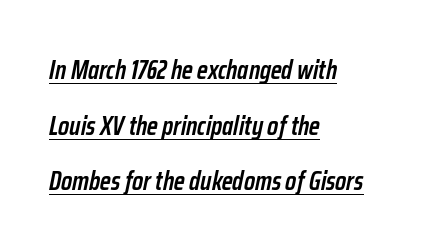
Q: Is the text bold? A: Semi-bold.
Q: Is the text italic (slanted)? A: Yes, it leans right by about 12 degrees.
Q: Is the text underlined? A: Yes.
Q: How is the paragraph aligned? A: Left-aligned.
Q: Is the spacing between letters normal or unusually wide? A: Normal.
Q: Is the spacing between lines tight, normal or loose? A: Loose.
